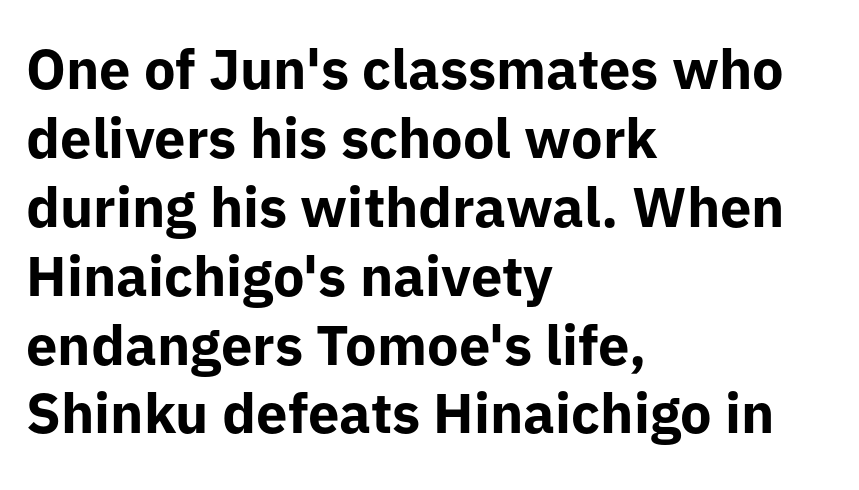
{"serif": "no", "italic": "no", "bold": "yes", "weight": "bold", "width": "normal", "stroke_contrast": "low", "x_height": "medium", "monospaced": "no", "underline": "no", "align": "left", "line_spacing_ratio": 1.23, "letter_spacing": "normal", "letter_spacing_em": 0.0, "glyph_px": 56}
